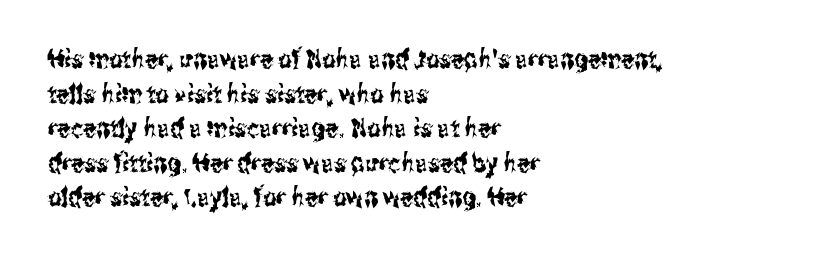
Q: Is the text italic (slanted)? A: No, it is upright.
Q: Is the text underlined? A: No.
Q: How is the paragraph aligned? A: Left-aligned.
Q: Is the spacing between letters normal or unusually wide? A: Normal.
Q: Is the spacing between lines tight, normal or loose? A: Normal.
